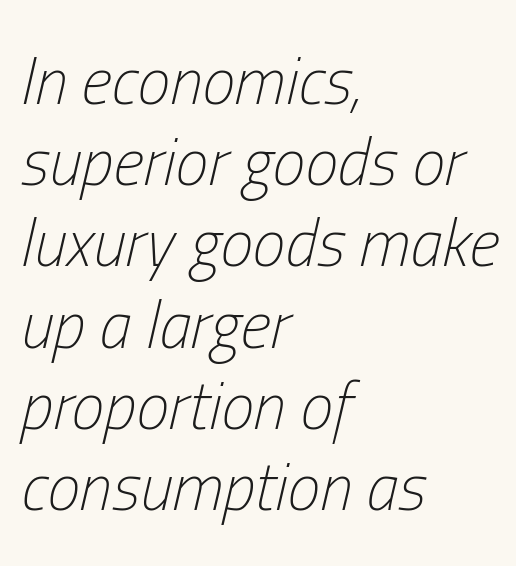
{"italic": "yes", "lean": "right", "slant_degrees": 13, "bold": "no", "weight": "light", "width": "condensed", "stroke_contrast": "low", "x_height": "medium", "monospaced": "no", "underline": "no", "align": "left", "line_spacing_ratio": 1.23, "letter_spacing": "normal", "letter_spacing_em": 0.0, "glyph_px": 66}
